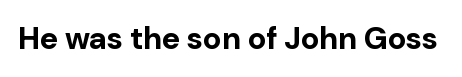
The image shows 31 px bold sans-serif type, upright; set normal letter spacing, not underlined; low stroke contrast and a medium x-height.
